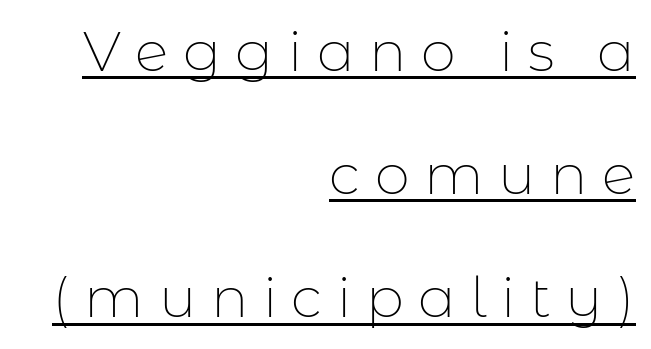
The image shows 56 px thin sans-serif type, upright; set right-aligned, loose line spacing (2.2x), unusually wide letter spacing (+0.26 em), underlined; low stroke contrast and a medium x-height.
